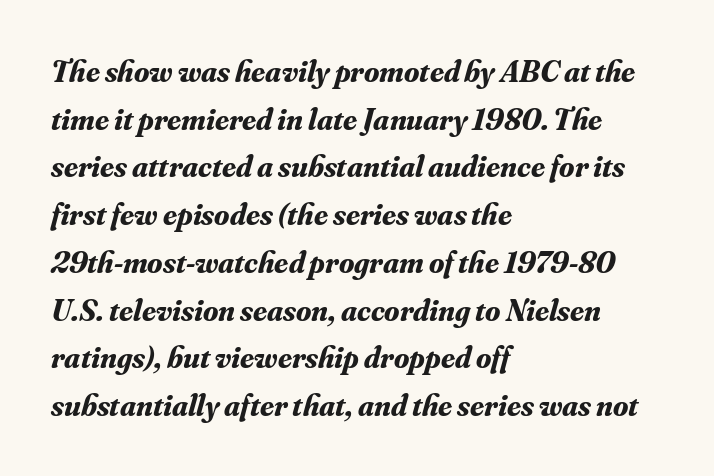
The image shows 31 px bold serif type, italic (leaning right); set left-aligned, normal line spacing (1.54x), normal letter spacing, not underlined; medium stroke contrast and a small x-height.
